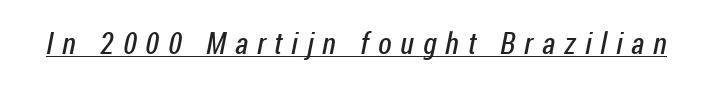
The image shows 30 px regular-weight, condensed sans-serif type; set unusually wide letter spacing (+0.3 em), underlined; low stroke contrast and a medium x-height.
